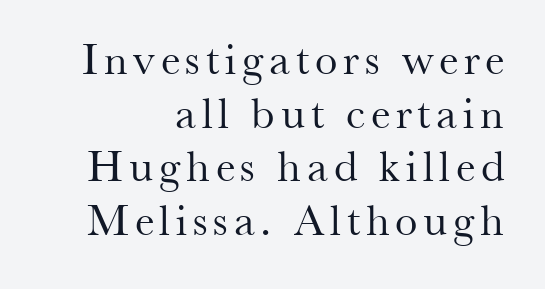
The image shows 45 px regular-weight serif type, upright; set right-aligned, line spacing 1.19x, not underlined; medium stroke contrast and a small x-height.
